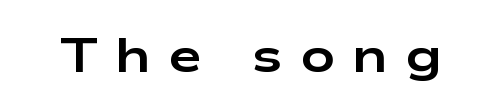
Q: Is the text bold? A: Yes.
Q: Is the text italic (slanted)? A: No, it is upright.
Q: Is the typeface a serif or a sans-serif typeface? A: Sans-serif.
Q: Is the text underlined? A: No.
Q: Is the spacing between letters normal or unusually wide? A: Unusually wide.
Q: Width (condensed, normal, or wide)? A: Wide.
Q: Stroke contrast? A: Low.
Q: x-height? A: Medium.
Q: Monospaced? A: No.
